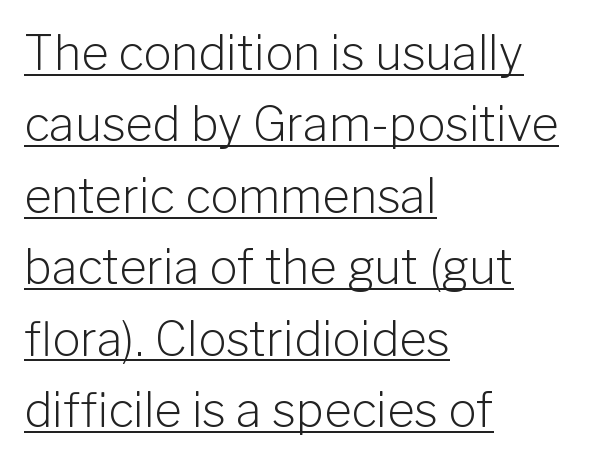
{"serif": "no", "italic": "no", "bold": "no", "weight": "light", "width": "normal", "stroke_contrast": "low", "x_height": "medium", "monospaced": "no", "underline": "yes", "align": "left", "line_spacing": "normal", "line_spacing_ratio": 1.52, "letter_spacing": "normal", "letter_spacing_em": 0.0, "glyph_px": 47}
